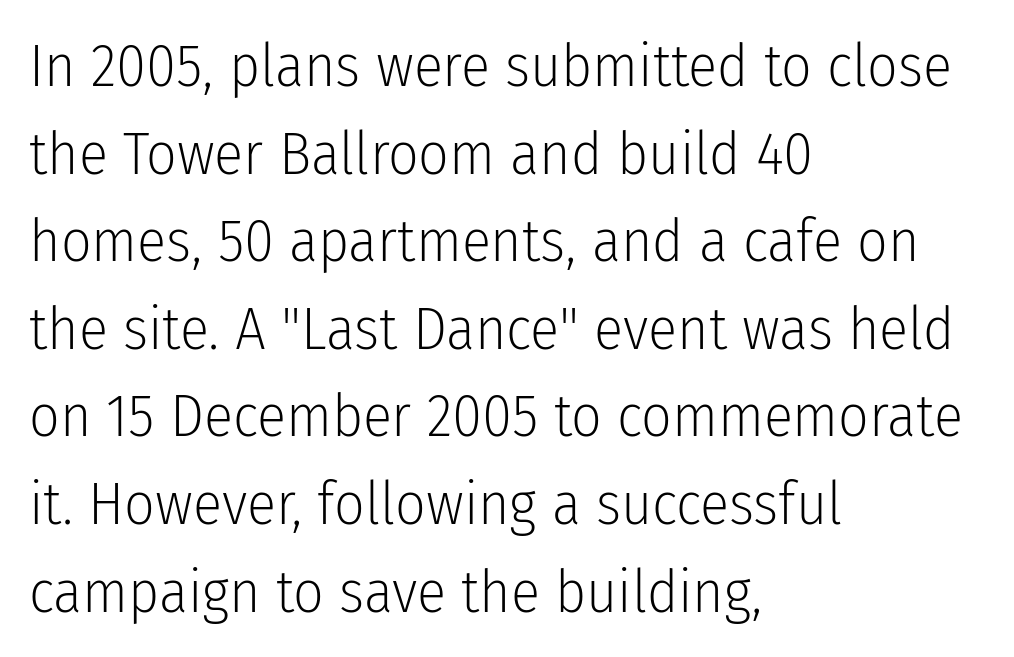
Q: Is the text bold? A: No.
Q: Is the text italic (slanted)? A: No, it is upright.
Q: Is the typeface a serif or a sans-serif typeface? A: Sans-serif.
Q: Is the text underlined? A: No.
Q: How is the paragraph aligned? A: Left-aligned.
Q: Is the spacing between letters normal or unusually wide? A: Normal.
Q: Is the spacing between lines tight, normal or loose? A: Normal.
Q: Width (condensed, normal, or wide)? A: Condensed.
Q: Stroke contrast? A: Low.
Q: x-height? A: Medium.
Q: Monospaced? A: No.
